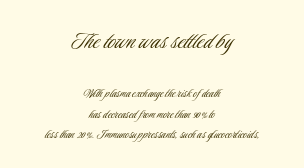
{"bold": "no", "underline": "no", "align": "center", "line_spacing": "normal", "line_spacing_ratio": 1.44, "letter_spacing": "normal", "letter_spacing_em": 0.0, "larger_block": "first", "size_ratio": 1.93, "glyph_px": 27}
